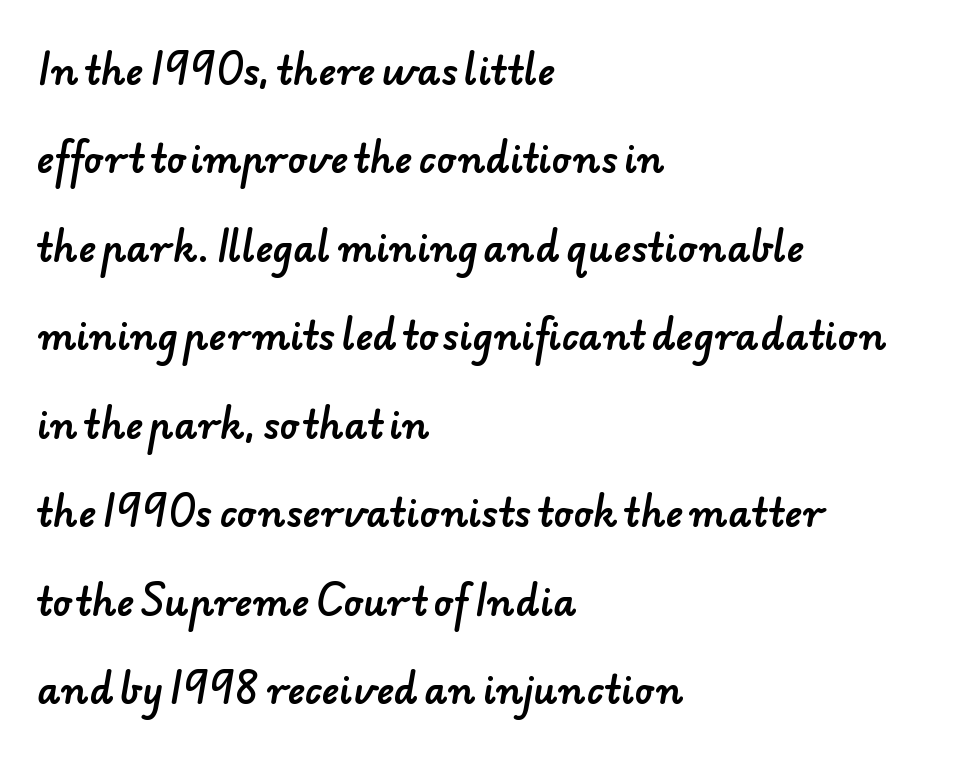
Q: Is the typeface a serif or a sans-serif typeface? A: Sans-serif.
Q: Is the text underlined? A: No.
Q: How is the paragraph aligned? A: Left-aligned.
Q: Is the spacing between letters normal or unusually wide? A: Normal.
Q: Is the spacing between lines tight, normal or loose? A: Loose.
Q: Width (condensed, normal, or wide)? A: Normal.
Q: Stroke contrast? A: Low.
Q: x-height? A: Small.
Q: Monospaced? A: No.
